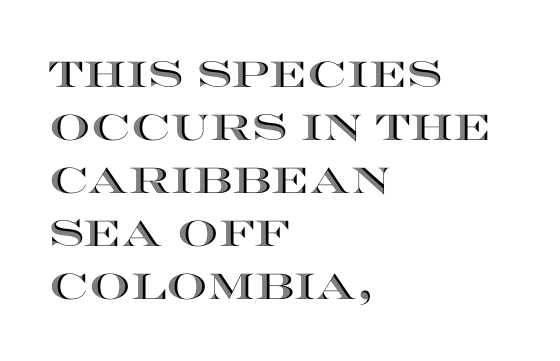
{"italic": "no", "width": "wide", "x_height": "large", "monospaced": "no", "underline": "no", "align": "left", "line_spacing": "normal", "line_spacing_ratio": 1.47, "letter_spacing": "normal", "letter_spacing_em": 0.0, "glyph_px": 36}
